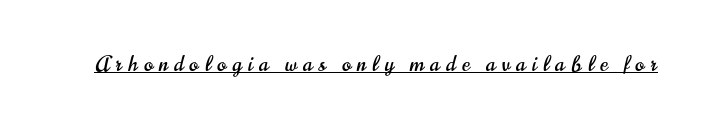
The image shows 21 px text type; set unusually wide letter spacing (+0.3 em), underlined.
